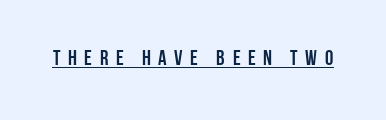
A typesetter would mark this as roman, not italic. Is the type bold? Yes — the strokes are clearly thick and heavy. Characters follow at a spacing far wider than the type designer built in. This rendering features underlined lettering.
